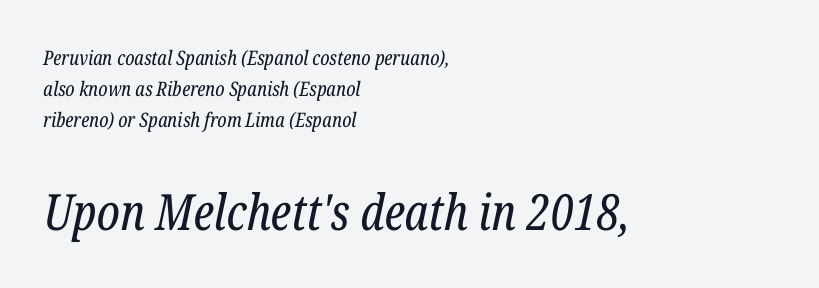
Q: Is the text bold? A: No.
Q: Is the text italic (slanted)? A: Yes, it leans right by about 12 degrees.
Q: Is the typeface a serif or a sans-serif typeface? A: Serif.
Q: Is the text underlined? A: No.
Q: How is the paragraph aligned? A: Left-aligned.
Q: Is the spacing between letters normal or unusually wide? A: Normal.
Q: Is the spacing between lines tight, normal or loose? A: Normal.
Q: Which block of text is set in a larger size, the first (top) or the second (bottom)? A: The second (bottom) one.
Q: Width (condensed, normal, or wide)? A: Condensed.
Q: Stroke contrast? A: Low.
Q: x-height? A: Medium.
Q: Monospaced? A: No.
